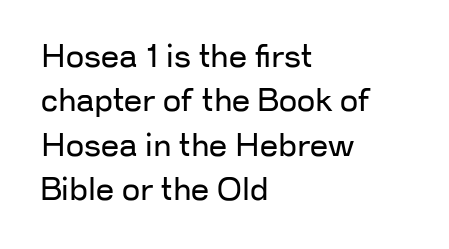
Line starts are locked; line ends wander. How are the letters spaced? Ordinarily, with no added tracking. On a weight scale, this lands at 450 or below. Upright lettering throughout. Are there feet on the stems? There aren't — it's a sans.
